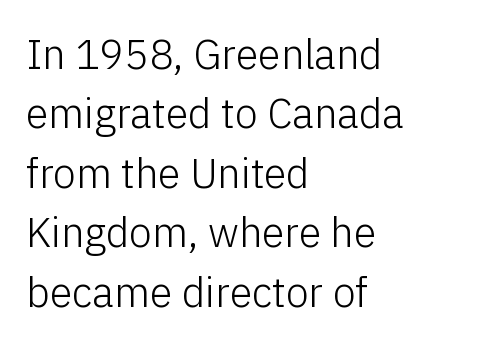
{"serif": "no", "italic": "no", "bold": "no", "weight": "light", "width": "normal", "stroke_contrast": "low", "x_height": "medium", "monospaced": "no", "underline": "no", "align": "left", "line_spacing": "normal", "line_spacing_ratio": 1.45, "letter_spacing": "normal", "letter_spacing_em": 0.0, "glyph_px": 41}
